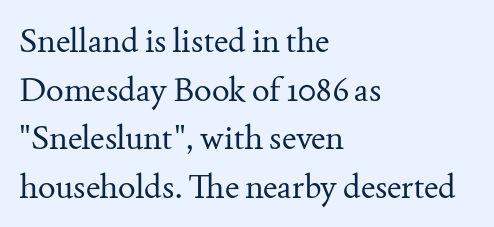
{"serif": "yes", "italic": "no", "bold": "no", "weight": "regular", "width": "normal", "stroke_contrast": "medium", "x_height": "small", "monospaced": "no", "underline": "no", "align": "left", "line_spacing": "normal", "line_spacing_ratio": 1.47, "letter_spacing": "normal", "letter_spacing_em": 0.0, "glyph_px": 33}
